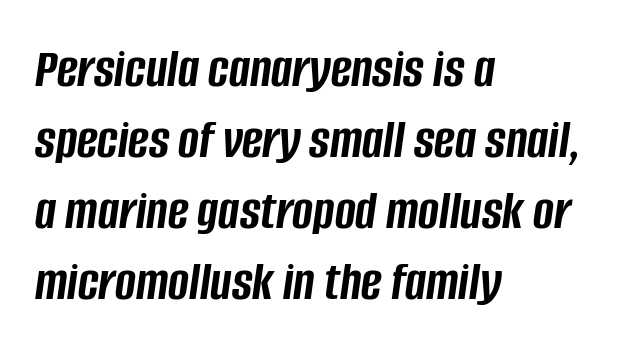
{"italic": "yes", "lean": "right", "slant_degrees": 8, "bold": "yes", "weight": "semibold", "width": "condensed", "stroke_contrast": "low", "x_height": "large", "monospaced": "no", "underline": "no", "align": "left", "line_spacing": "normal", "line_spacing_ratio": 1.27, "letter_spacing": "normal", "letter_spacing_em": 0.0, "glyph_px": 56}
